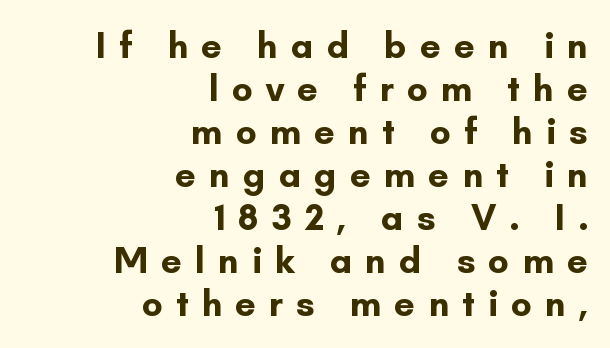
Q: Is the text bold? A: Yes.
Q: Is the text italic (slanted)? A: No, it is upright.
Q: Is the typeface a serif or a sans-serif typeface? A: Sans-serif.
Q: Is the text underlined? A: No.
Q: How is the paragraph aligned? A: Right-aligned.
Q: Is the spacing between letters normal or unusually wide? A: Unusually wide.
Q: Width (condensed, normal, or wide)? A: Normal.
Q: Stroke contrast? A: Low.
Q: x-height? A: Small.
Q: Monospaced? A: No.
